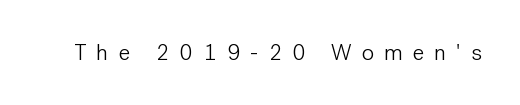
Q: Is the text bold? A: No.
Q: Is the text italic (slanted)? A: No, it is upright.
Q: Is the text underlined? A: No.
Q: Is the spacing between letters normal or unusually wide? A: Unusually wide.
